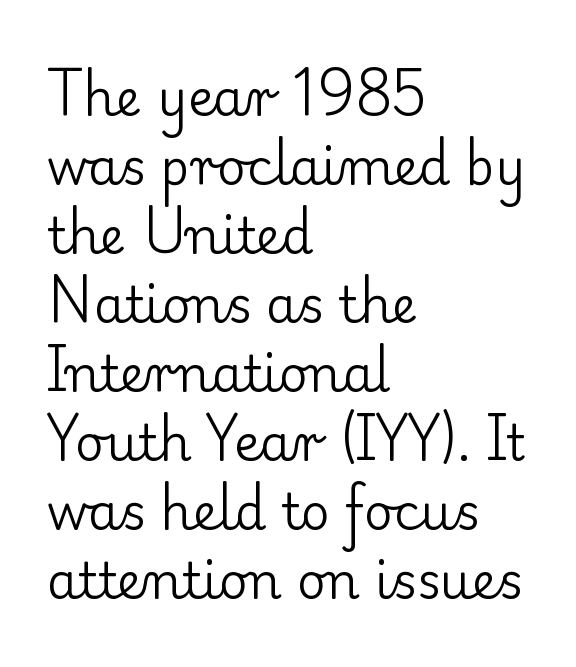
The image shows 50 px regular-weight serif type, upright; set left-aligned, normal line spacing (1.38x), normal letter spacing, not underlined; low stroke contrast and a small x-height.
